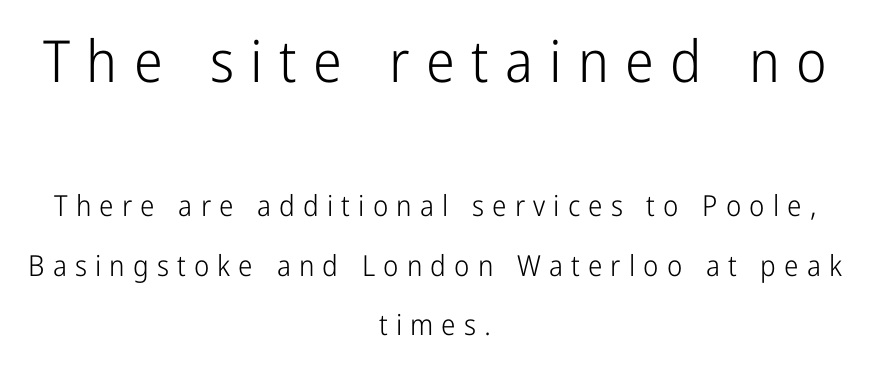
Q: Is the text bold? A: No.
Q: Is the text italic (slanted)? A: No, it is upright.
Q: Is the typeface a serif or a sans-serif typeface? A: Sans-serif.
Q: Is the text underlined? A: No.
Q: How is the paragraph aligned? A: Centered.
Q: Is the spacing between letters normal or unusually wide? A: Unusually wide.
Q: Is the spacing between lines tight, normal or loose? A: Loose.
Q: Which block of text is set in a larger size, the first (top) or the second (bottom)? A: The first (top) one.
Q: Width (condensed, normal, or wide)? A: Condensed.
Q: Stroke contrast? A: Low.
Q: x-height? A: Medium.
Q: Monospaced? A: No.
